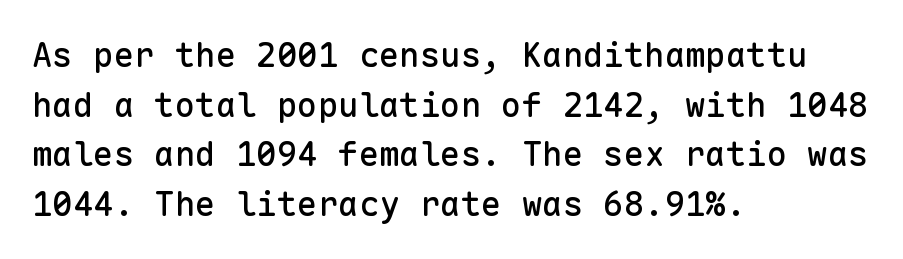
Q: Is the text italic (slanted)? A: No, it is upright.
Q: Is the typeface a serif or a sans-serif typeface? A: Sans-serif.
Q: Is the text underlined? A: No.
Q: How is the paragraph aligned? A: Left-aligned.
Q: Is the spacing between letters normal or unusually wide? A: Normal.
Q: Is the spacing between lines tight, normal or loose? A: Normal.
Q: Width (condensed, normal, or wide)? A: Normal.
Q: Stroke contrast? A: Low.
Q: x-height? A: Medium.
Q: Monospaced? A: Yes.
